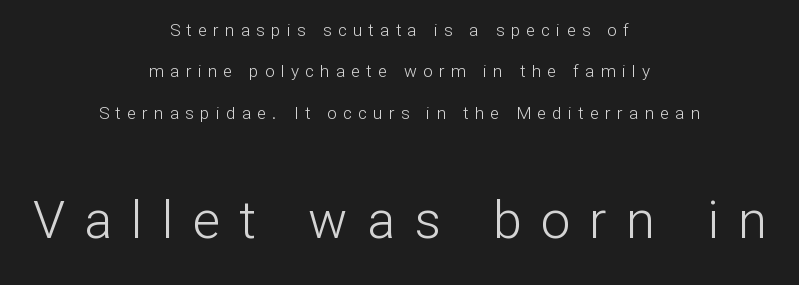
The image shows 52 px light sans-serif type, upright; set centered, loose line spacing (2.44x), unusually wide letter spacing (+0.37 em), not underlined; the second (bottom) block is 3.06x larger; low stroke contrast and a medium x-height.
